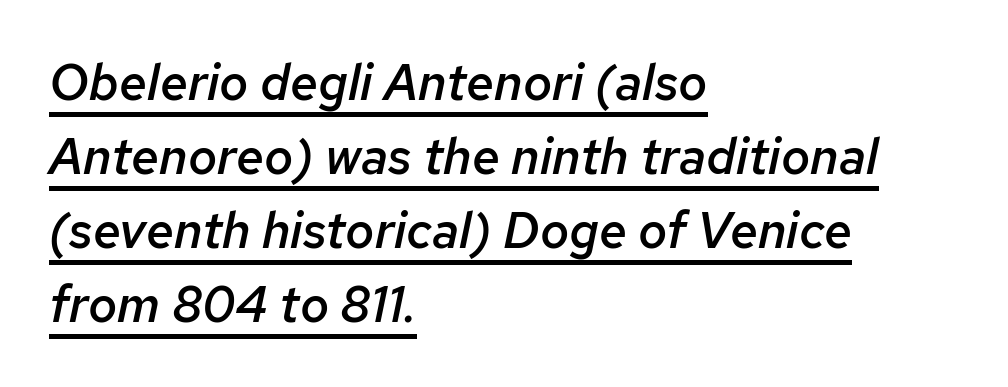
The text block is weighted toward the left margin, trailing off unevenly rightward. The face used here has a pronounced slope to its letters. Caption: semibold face, moderately heavy strokes. Students, note that the glyphs here touch the page at normal intervals. Somebody hit Ctrl+U on this one — the words are underlined.
